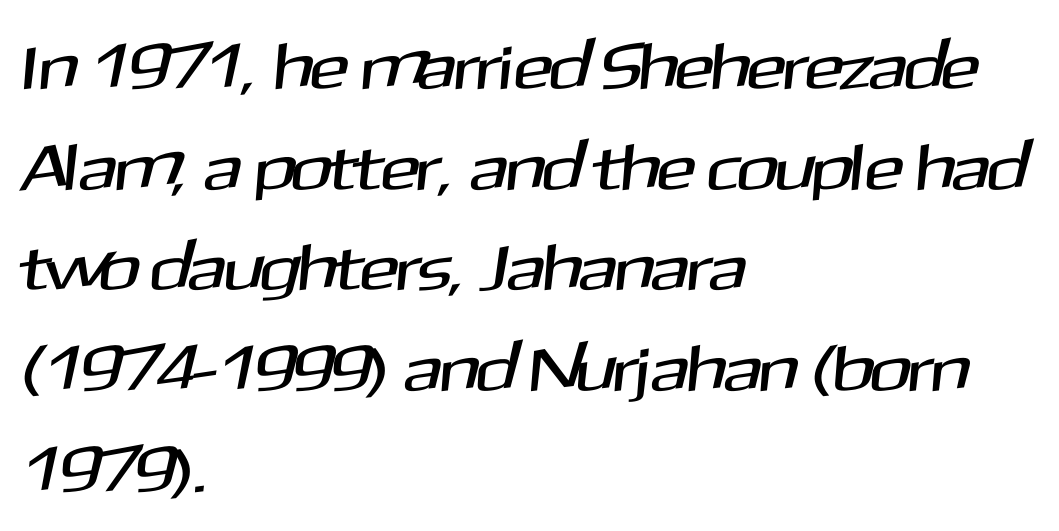
{"serif": "no", "width": "normal", "stroke_contrast": "medium", "x_height": "medium", "monospaced": "no", "underline": "no", "align": "left", "line_spacing": "normal", "line_spacing_ratio": 1.55, "letter_spacing": "normal", "letter_spacing_em": 0.0, "glyph_px": 65}
